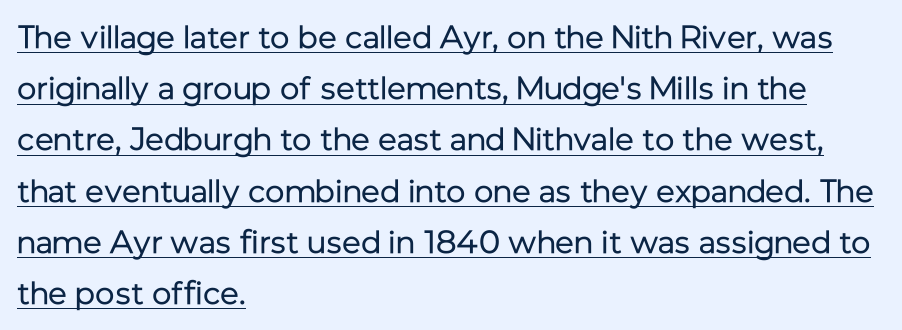
{"serif": "no", "italic": "no", "bold": "no", "weight": "regular", "width": "normal", "stroke_contrast": "low", "x_height": "medium", "monospaced": "no", "underline": "yes", "align": "left", "line_spacing": "normal", "line_spacing_ratio": 1.6, "letter_spacing": "normal", "letter_spacing_em": 0.0, "glyph_px": 32}
